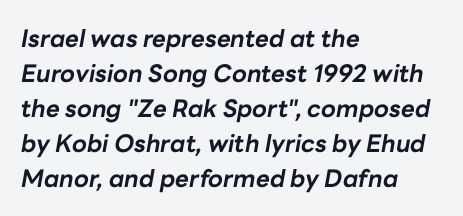
{"italic": "yes", "lean": "right", "slant_degrees": 10, "bold": "yes", "underline": "no", "align": "left", "line_spacing": "normal", "line_spacing_ratio": 1.46, "letter_spacing": "normal", "letter_spacing_em": 0.0, "glyph_px": 24}
